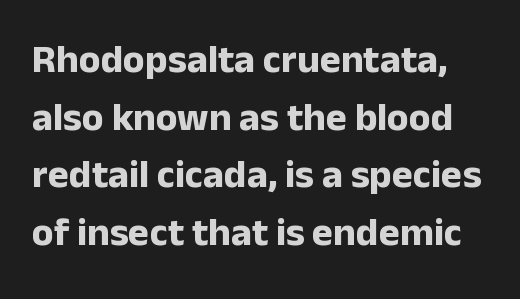
Q: Is the text bold? A: Yes.
Q: Is the text italic (slanted)? A: No, it is upright.
Q: Is the typeface a serif or a sans-serif typeface? A: Sans-serif.
Q: Is the text underlined? A: No.
Q: Is the spacing between letters normal or unusually wide? A: Normal.
Q: Is the spacing between lines tight, normal or loose? A: Normal.
Q: Width (condensed, normal, or wide)? A: Normal.
Q: Stroke contrast? A: Low.
Q: x-height? A: Medium.
Q: Monospaced? A: No.
